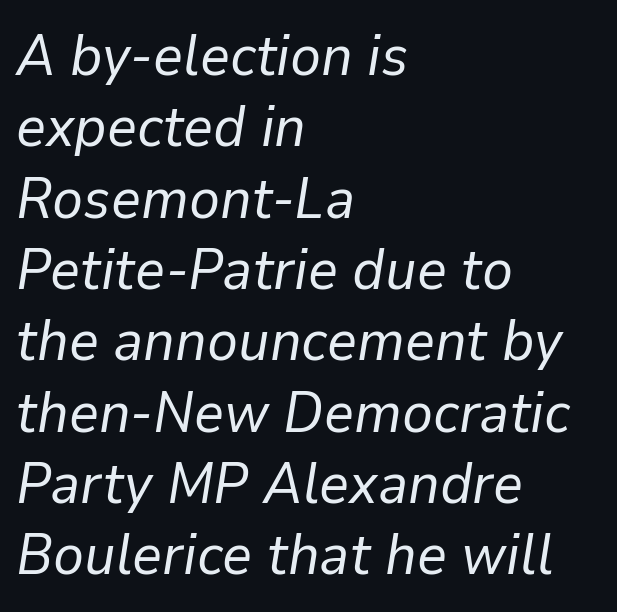
Quick note: underline off. Characters are canted at an angle relative to the baseline's perpendicular. This sample has the flowing, uneven cadence of proportional lettering. Stroke mass is kept to a normal reading level or below. Layout note: lines flush left. Caption: standard tracking, unaltered.
